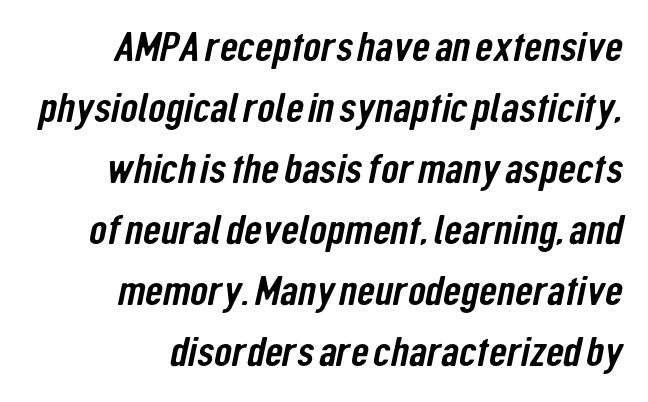
The image shows 41 px condensed sans-serif type; set normal line spacing (1.49x), normal letter spacing, not underlined; low stroke contrast and a medium x-height.
